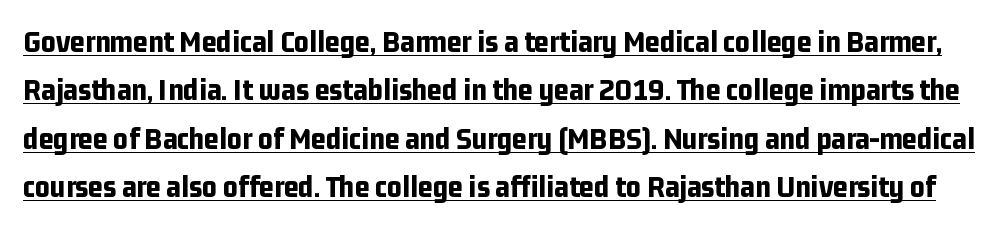
The image shows 32 px bold, condensed sans-serif type, upright; set normal line spacing (1.51x), normal letter spacing, underlined; low stroke contrast and a medium x-height.
